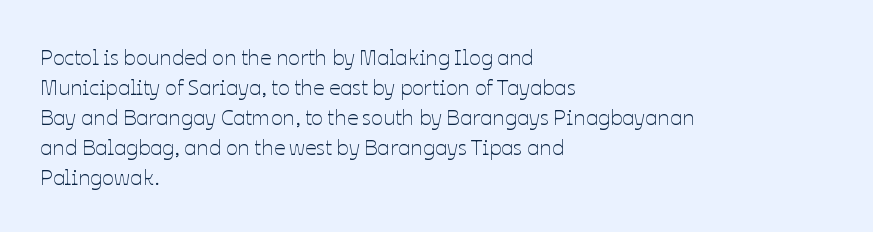
Reading down the column, the eye jumps a familiar distance to each next line. Left-aligned paragraph, ragged on the right. Check under the words: just untouched page. Nope, not italic — everything's standing straight.
